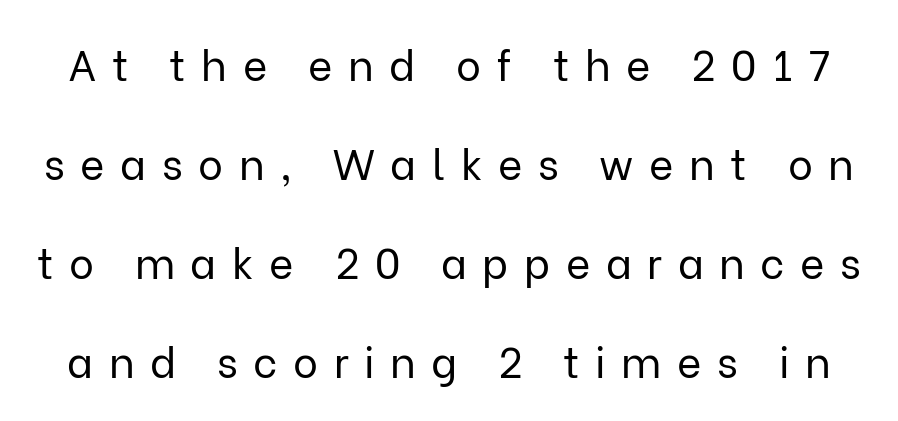
{"serif": "no", "italic": "no", "bold": "no", "weight": "regular", "width": "normal", "stroke_contrast": "low", "x_height": "medium", "monospaced": "no", "underline": "no", "line_spacing": "loose", "line_spacing_ratio": 2.36, "letter_spacing": "wide", "letter_spacing_em": 0.37, "glyph_px": 42}
